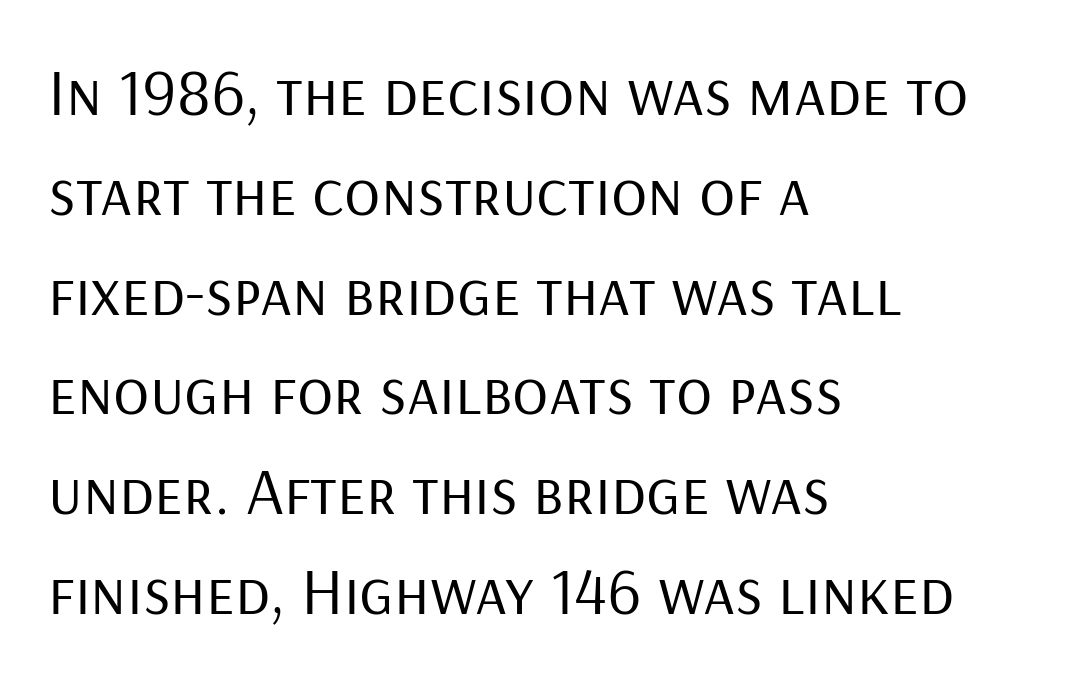
To sum up the face: it is a sans, with no serifs. You could not count columns in this text — the font is proportionally spaced. The string is rendered with underlining switched off. When letters stand straight like this, we call the style roman or upright.
